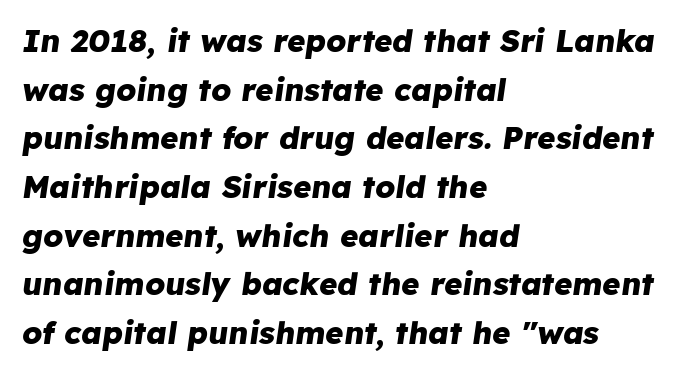
A typesetter would call this proportional, since set widths differ per character. Notice how the passage keeps a crisp vertical edge on the left only. Anything drawn beneath the words? Only blank space. A typesetter would call this leading conventional body-copy spacing.
